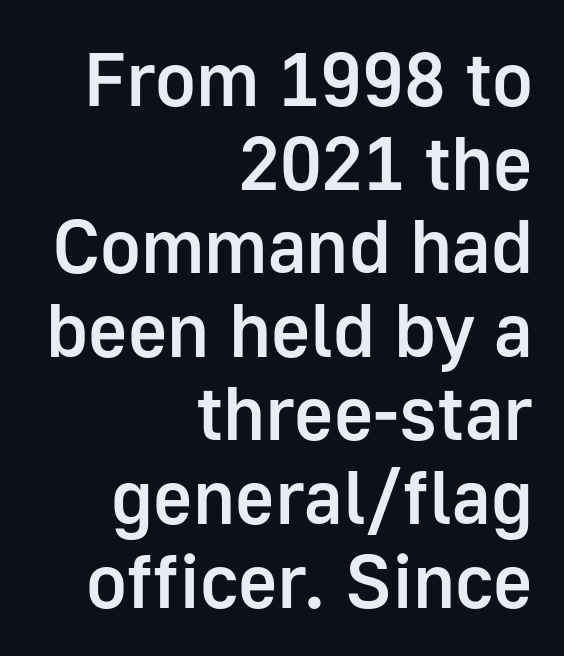
The image shows 76 px semibold sans-serif type, upright; set right-aligned, tight line spacing (1.1x), normal letter spacing, not underlined; low stroke contrast and a medium x-height.
